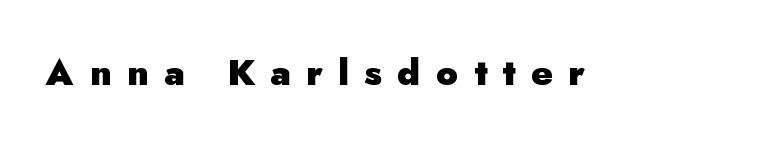
The lettering stays uniformly vertical, giving the passage a roman look. Serif or sans? Sans — the stroke terminals are bare. Note the varied advance widths — an 'i' is clearly narrower than an 'm'. A clean baseline with only descenders dipping below it. This is heavy type, rendered in bold.
